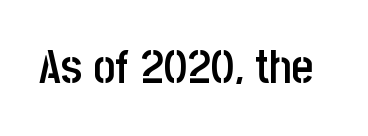
Descenders hang freely into open space. Its strokes are somewhat broadened, the hallmark of semibold type. Glyph-to-glyph distance matches everyday printed text. A sans-serif font was chosen for this passage.
